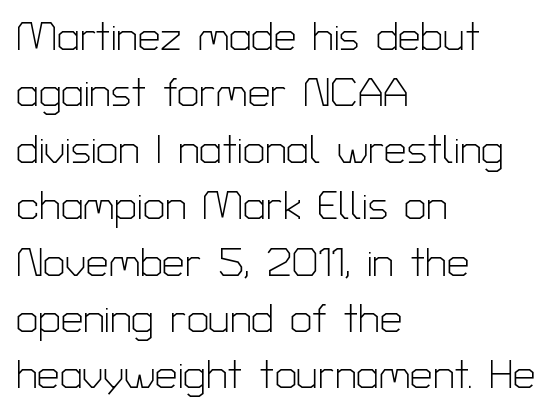
The image shows 40 px light sans-serif type, upright; set left-aligned, normal line spacing (1.41x), normal letter spacing, not underlined; low stroke contrast and a medium x-height.
